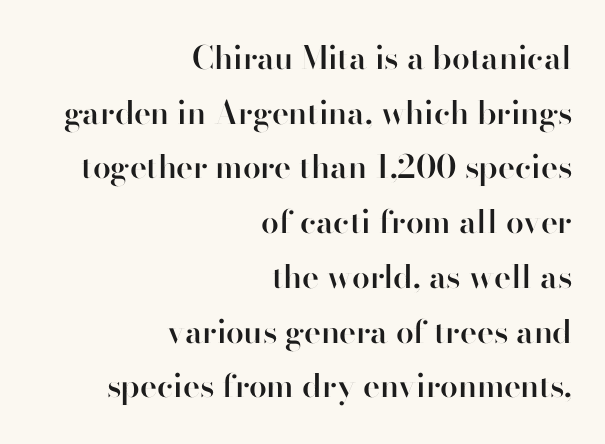
The image shows 32 px semibold sans-serif type, upright; set right-aligned, line spacing 1.71x, normal letter spacing, not underlined; high stroke contrast and a small x-height.
